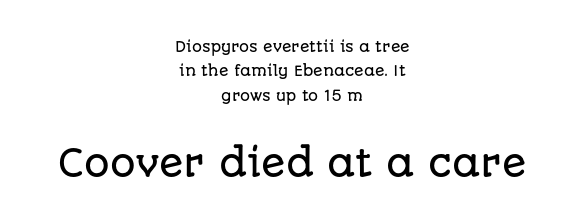
When letters stand straight like this, we call the style roman or upright. Varying glyph widths throughout — classic text-font behaviour. Visually, the bottom section dominates because its glyphs are scaled up. A clean baseline with only descenders dipping below it.
